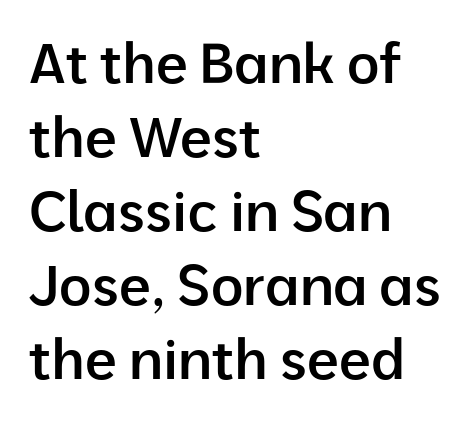
Q: Is the text bold? A: Semi-bold.
Q: Is the text italic (slanted)? A: No, it is upright.
Q: Is the typeface a serif or a sans-serif typeface? A: Sans-serif.
Q: Is the text underlined? A: No.
Q: How is the paragraph aligned? A: Left-aligned.
Q: Is the spacing between letters normal or unusually wide? A: Normal.
Q: Is the spacing between lines tight, normal or loose? A: Normal.
Q: Width (condensed, normal, or wide)? A: Normal.
Q: Stroke contrast? A: Low.
Q: x-height? A: Medium.
Q: Monospaced? A: No.
